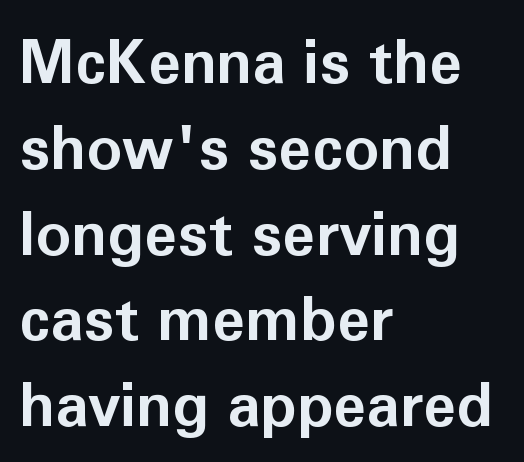
Q: Is the text bold? A: Yes.
Q: Is the text italic (slanted)? A: No, it is upright.
Q: Is the typeface a serif or a sans-serif typeface? A: Sans-serif.
Q: Is the text underlined? A: No.
Q: How is the paragraph aligned? A: Left-aligned.
Q: Is the spacing between letters normal or unusually wide? A: Normal.
Q: Is the spacing between lines tight, normal or loose? A: Normal.
Q: Width (condensed, normal, or wide)? A: Normal.
Q: Stroke contrast? A: Low.
Q: x-height? A: Medium.
Q: Monospaced? A: No.
